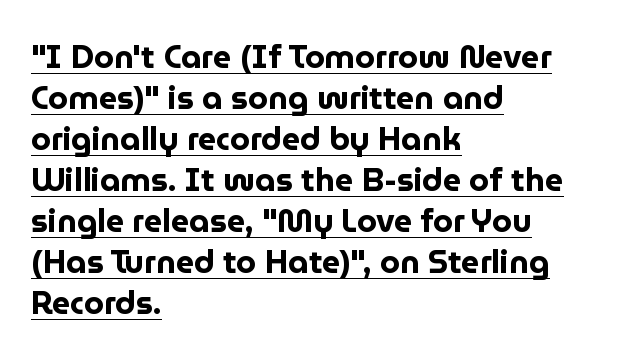
{"serif": "no", "italic": "no", "bold": "yes", "weight": "bold", "width": "normal", "stroke_contrast": "low", "x_height": "medium", "monospaced": "no", "underline": "yes", "align": "left", "line_spacing": "normal", "line_spacing_ratio": 1.28, "letter_spacing": "normal", "letter_spacing_em": 0.0, "glyph_px": 32}
